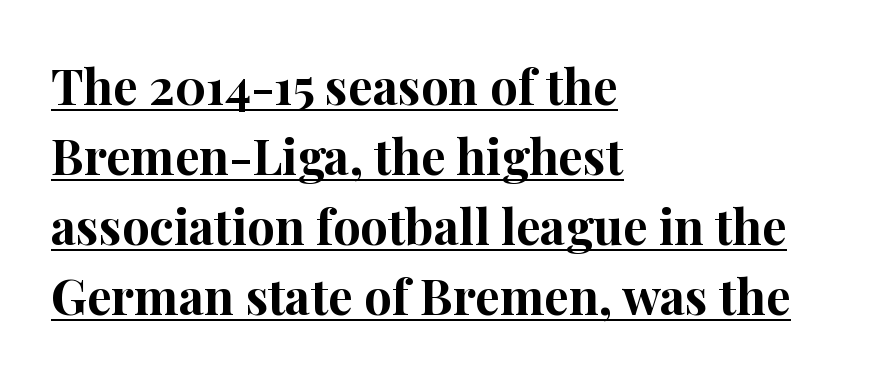
Q: Is the text bold? A: Yes.
Q: Is the text italic (slanted)? A: No, it is upright.
Q: Is the typeface a serif or a sans-serif typeface? A: Serif.
Q: Is the text underlined? A: Yes.
Q: How is the paragraph aligned? A: Left-aligned.
Q: Is the spacing between letters normal or unusually wide? A: Normal.
Q: Is the spacing between lines tight, normal or loose? A: Normal.
Q: Width (condensed, normal, or wide)? A: Normal.
Q: Stroke contrast? A: High.
Q: x-height? A: Medium.
Q: Monospaced? A: No.
